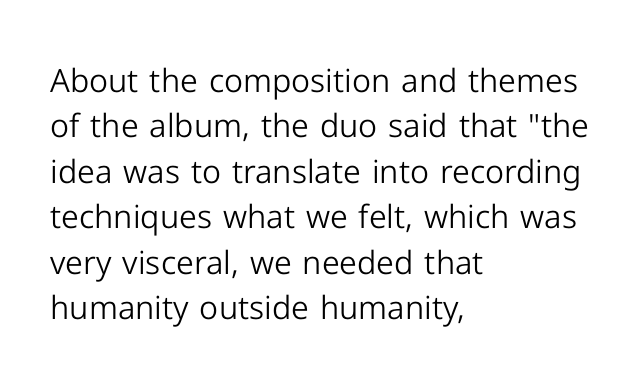
Q: Is the text bold? A: No.
Q: Is the text italic (slanted)? A: No, it is upright.
Q: Is the typeface a serif or a sans-serif typeface? A: Sans-serif.
Q: Is the text underlined? A: No.
Q: How is the paragraph aligned? A: Left-aligned.
Q: Is the spacing between letters normal or unusually wide? A: Normal.
Q: Is the spacing between lines tight, normal or loose? A: Normal.
Q: Width (condensed, normal, or wide)? A: Normal.
Q: Stroke contrast? A: Low.
Q: x-height? A: Medium.
Q: Monospaced? A: No.
